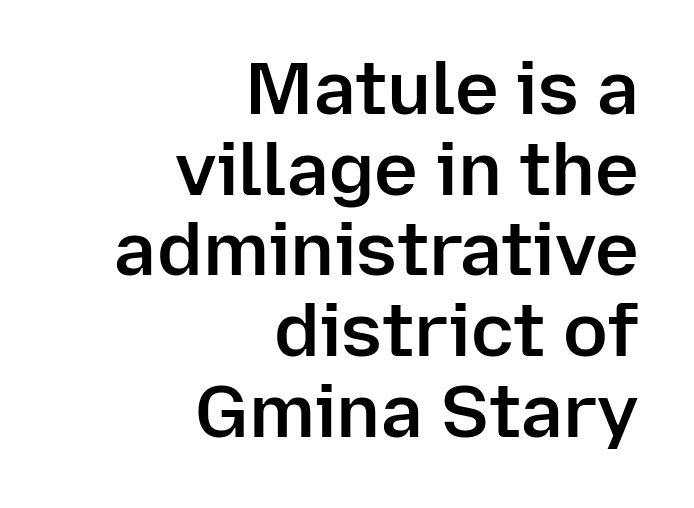
The string is rendered with underlining switched off. The typeface chosen for these lines omits serifs. This sample has the flowing, uneven cadence of proportional lettering. Emphasis by weight is partial: semibold.
